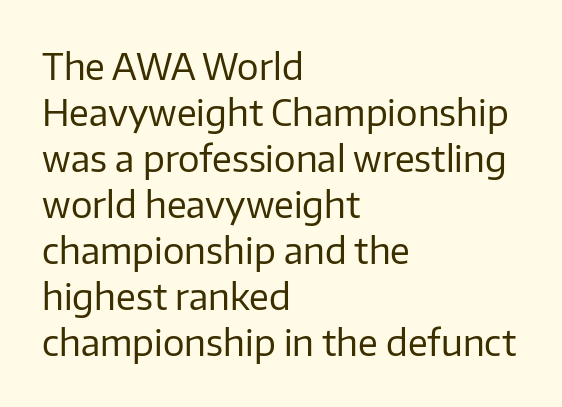
The space beneath each line is pristine and unruled. The vertical gap from one line to the next is medium. A typesetter would label this face a sans. In CSS terms this would be text-align: left. Compared with a typical body face, this is equally light or lighter still.
